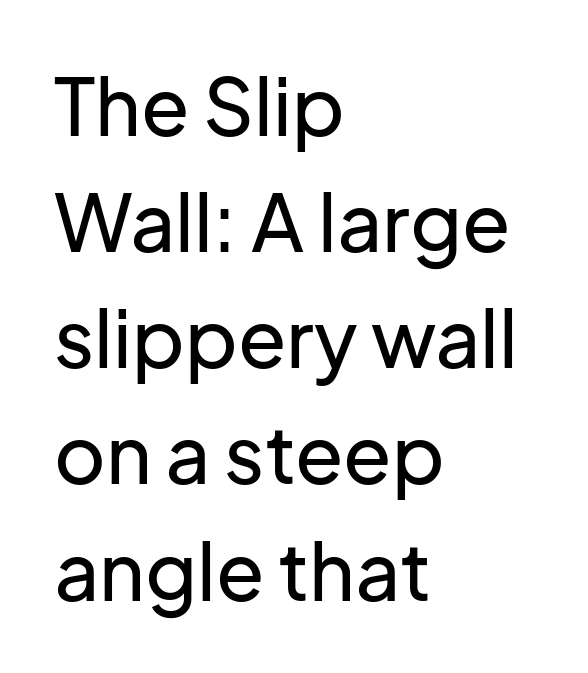
{"serif": "no", "italic": "no", "width": "normal", "stroke_contrast": "low", "x_height": "medium", "monospaced": "no", "underline": "no", "align": "left", "line_spacing": "normal", "line_spacing_ratio": 1.47, "letter_spacing": "normal", "letter_spacing_em": 0.0, "glyph_px": 79}
